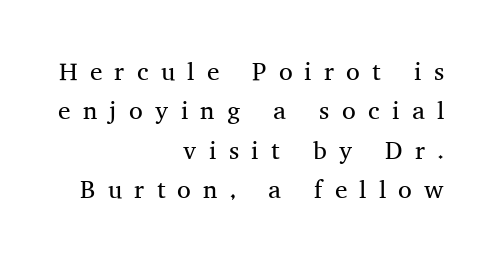
{"italic": "no", "bold": "no", "underline": "no", "align": "right", "line_spacing": "normal", "line_spacing_ratio": 1.58, "letter_spacing": "wide", "letter_spacing_em": 0.49, "glyph_px": 25}
